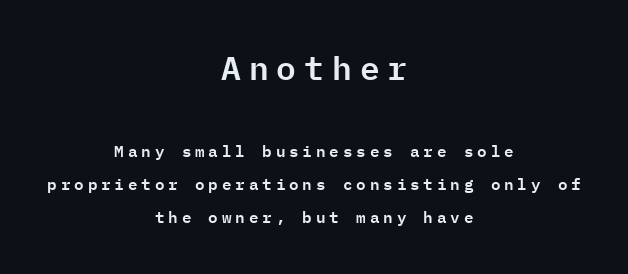
The image shows 33 px sans-serif type, upright, monospaced; set centered, loose line spacing (2.05x), unusually wide letter spacing (+0.24 em), not underlined; the first (top) block is 2.06x larger; low stroke contrast and a medium x-height.
